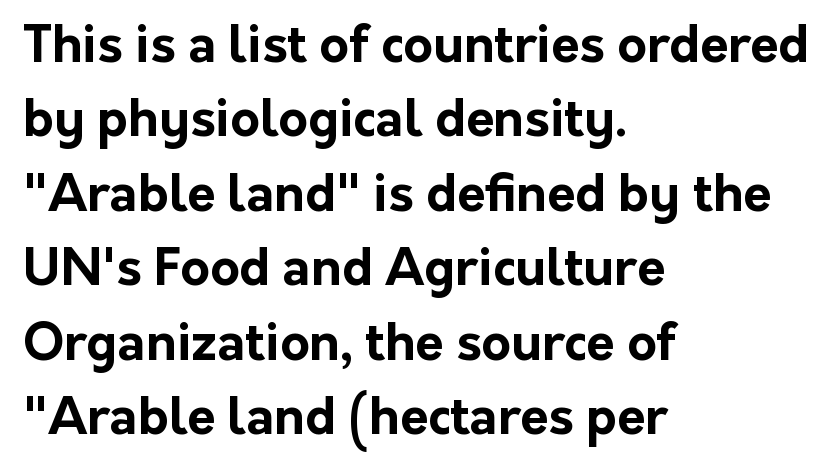
The image shows 51 px bold sans-serif type, upright; set left-aligned, normal line spacing (1.46x), normal letter spacing, not underlined; low stroke contrast and a medium x-height.
